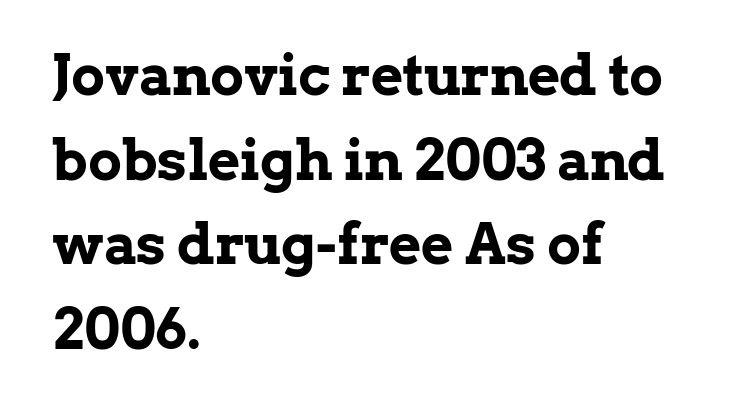
Thick stems and heavy bowls — unmistakably bold. Look at the tracking — it's just the regular setting, nothing added. Beneath every word, the page is bare. Left-aligned paragraph, ragged on the right. Nope, not italic — everything's standing straight.
